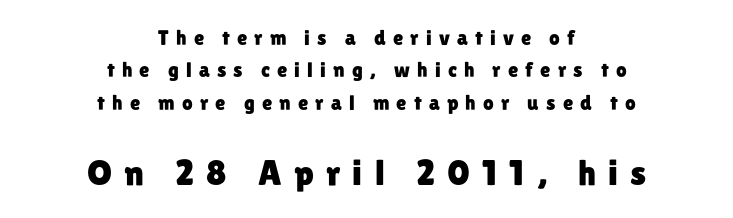
Q: Is the text italic (slanted)? A: No, it is upright.
Q: Is the typeface a serif or a sans-serif typeface? A: Sans-serif.
Q: Is the text underlined? A: No.
Q: How is the paragraph aligned? A: Centered.
Q: Is the spacing between letters normal or unusually wide? A: Unusually wide.
Q: Is the spacing between lines tight, normal or loose? A: Normal.
Q: Which block of text is set in a larger size, the first (top) or the second (bottom)? A: The second (bottom) one.
Q: Width (condensed, normal, or wide)? A: Normal.
Q: Stroke contrast? A: Low.
Q: x-height? A: Medium.
Q: Monospaced? A: No.
